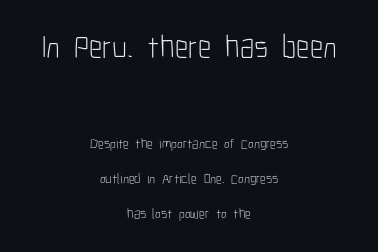
{"serif": "no", "italic": "no", "bold": "no", "weight": "light", "width": "condensed", "stroke_contrast": "low", "x_height": "medium", "monospaced": "no", "underline": "no", "align": "center", "line_spacing": "loose", "line_spacing_ratio": 2.49, "letter_spacing": "normal", "letter_spacing_em": 0.0, "larger_block": "first", "size_ratio": 2.29, "glyph_px": 32}
